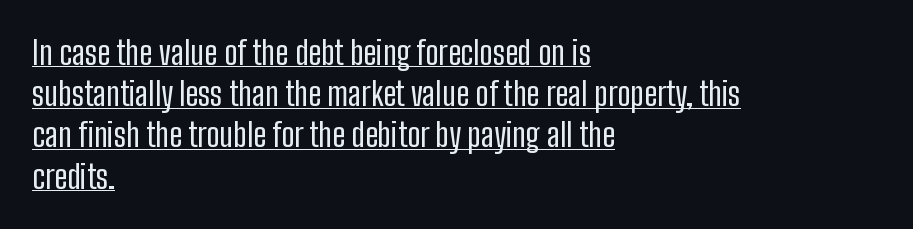
A continuous stroke trails under the words, as in a hyperlink. No letter is thick-stroked: the sample isn't bold. The lettering holds an erect, upright posture throughout. A typesetter would call this leading conventional body-copy spacing. The face used here is proportionally spaced, like ordinary book or web type. Grotesque or geometric, the face here clearly has no serifs.
